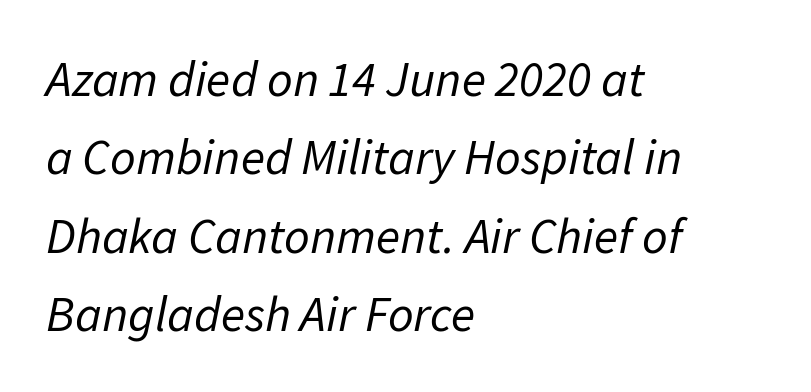
Q: Is the text bold? A: No.
Q: Is the text italic (slanted)? A: Yes, it leans right by about 11 degrees.
Q: Is the text underlined? A: No.
Q: How is the paragraph aligned? A: Left-aligned.
Q: Is the spacing between letters normal or unusually wide? A: Normal.
Q: Is the spacing between lines tight, normal or loose? A: Normal.
Q: Width (condensed, normal, or wide)? A: Normal.
Q: Stroke contrast? A: Low.
Q: x-height? A: Medium.
Q: Monospaced? A: No.
